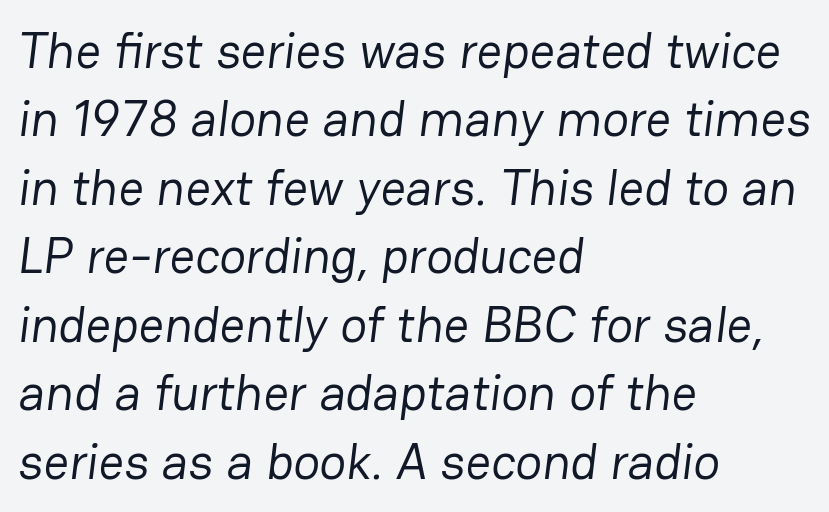
The image shows 50 px regular-weight sans-serif type; set left-aligned, normal line spacing (1.37x), normal letter spacing, not underlined; low stroke contrast and a medium x-height.
